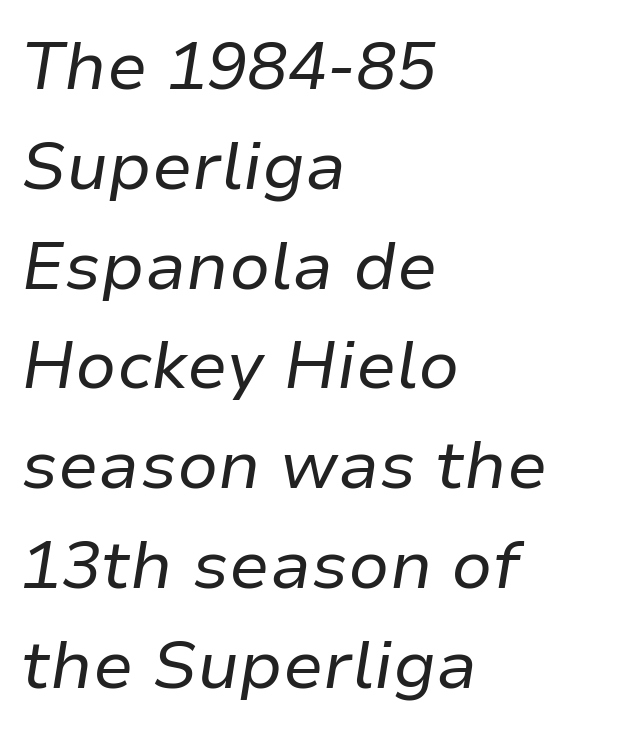
{"italic": "yes", "lean": "right", "slant_degrees": 9, "bold": "no", "weight": "regular", "width": "normal", "stroke_contrast": "low", "x_height": "medium", "monospaced": "no", "underline": "no", "align": "left", "line_spacing": "normal", "line_spacing_ratio": 1.49, "letter_spacing": "normal", "letter_spacing_em": 0.0, "glyph_px": 67}
